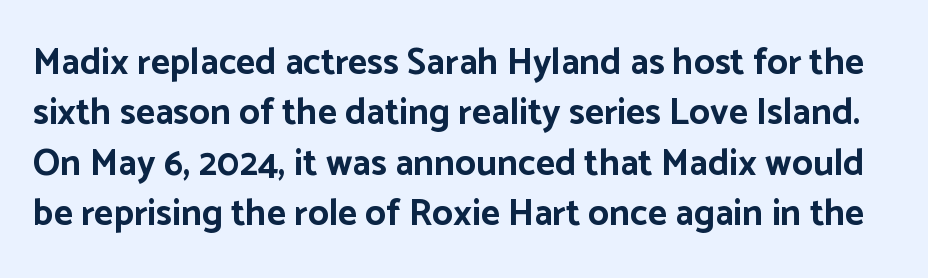
Q: Is the text bold? A: Yes.
Q: Is the text italic (slanted)? A: No, it is upright.
Q: Is the typeface a serif or a sans-serif typeface? A: Sans-serif.
Q: Is the text underlined? A: No.
Q: Is the spacing between letters normal or unusually wide? A: Normal.
Q: Is the spacing between lines tight, normal or loose? A: Normal.
Q: Width (condensed, normal, or wide)? A: Normal.
Q: Stroke contrast? A: Low.
Q: x-height? A: Medium.
Q: Monospaced? A: No.
